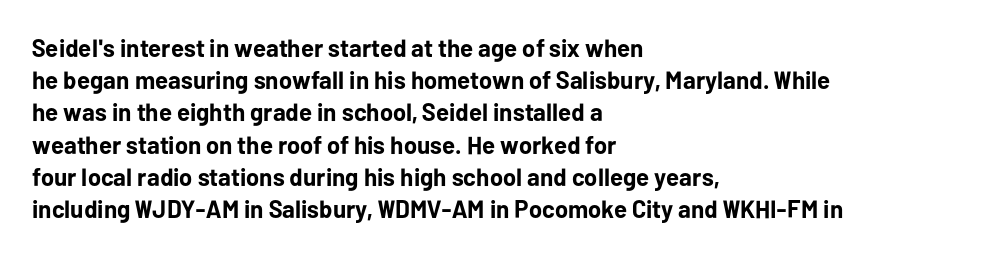
The image shows 25 px bold type, upright; set left-aligned, normal line spacing (1.29x), normal letter spacing, not underlined.
